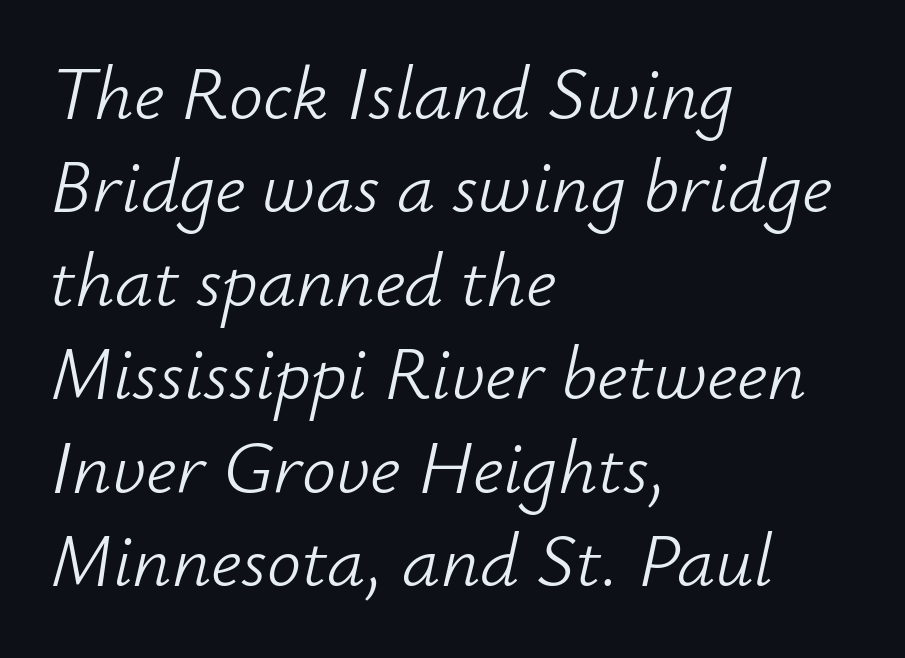
Left-aligned paragraph, ragged on the right. Proportional: the letters do not fall into vertical columns. No extra tracking has been applied to these lines. Posture: slanted. The foot of each line stays bare and open.
